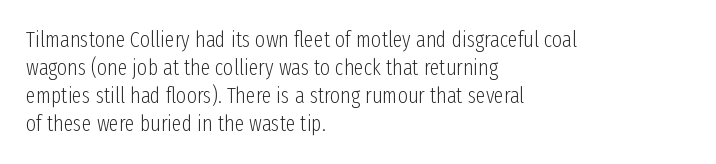
{"italic": "no", "bold": "no", "underline": "no", "align": "left", "line_spacing": "normal", "line_spacing_ratio": 1.28, "letter_spacing": "normal", "letter_spacing_em": 0.0, "glyph_px": 22}
